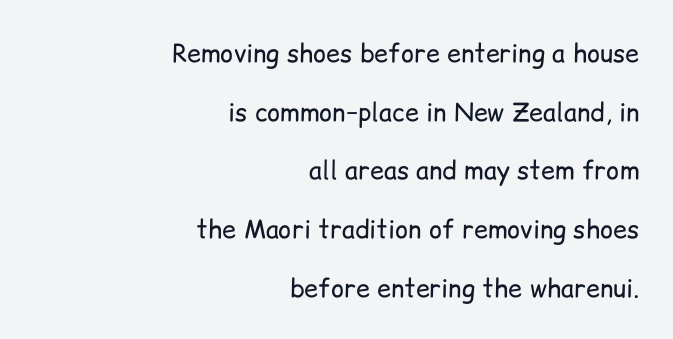
Q: Is the text bold? A: No.
Q: Is the text italic (slanted)? A: No, it is upright.
Q: Is the text underlined? A: No.
Q: How is the paragraph aligned? A: Right-aligned.
Q: Is the spacing between letters normal or unusually wide? A: Normal.
Q: Is the spacing between lines tight, normal or loose? A: Loose.
